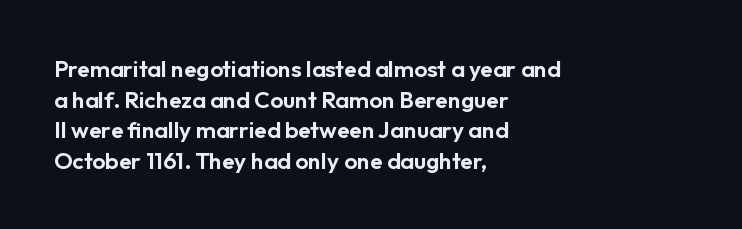
The image shows 23 px text type, upright; set left-aligned, normal line spacing (1.33x), normal letter spacing, not underlined.
